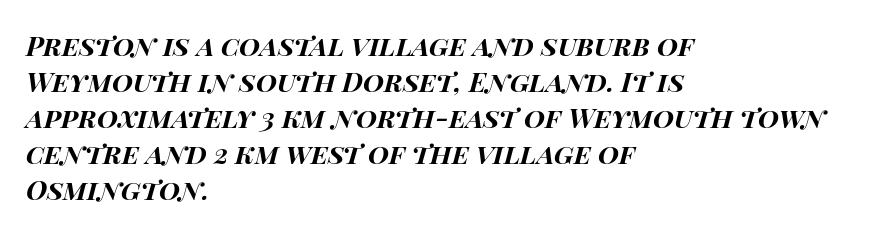
Q: Is the text bold? A: Yes.
Q: Is the text italic (slanted)? A: Yes, it leans right by about 14 degrees.
Q: Is the text underlined? A: No.
Q: How is the paragraph aligned? A: Left-aligned.
Q: Is the spacing between letters normal or unusually wide? A: Normal.
Q: Is the spacing between lines tight, normal or loose? A: Normal.
